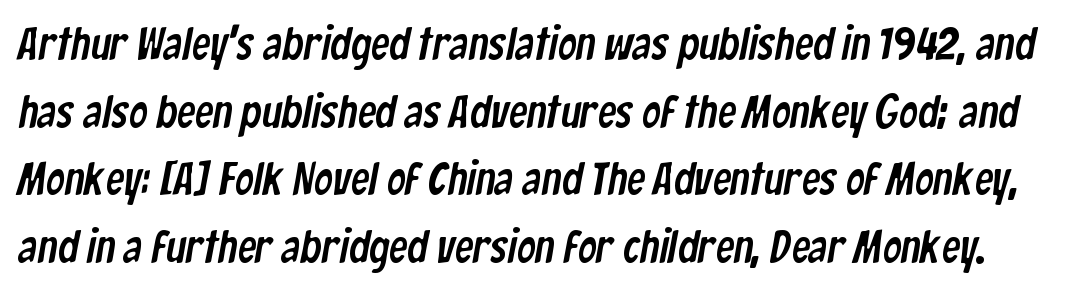
Beneath every word, the page is bare. Each letter keeps its own natural width here, so spacing adapts to shape. Glyph-to-glyph distance matches everyday printed text. Classification — sans serif. Baseline-to-baseline distance is the conventional proportion of letter height.
